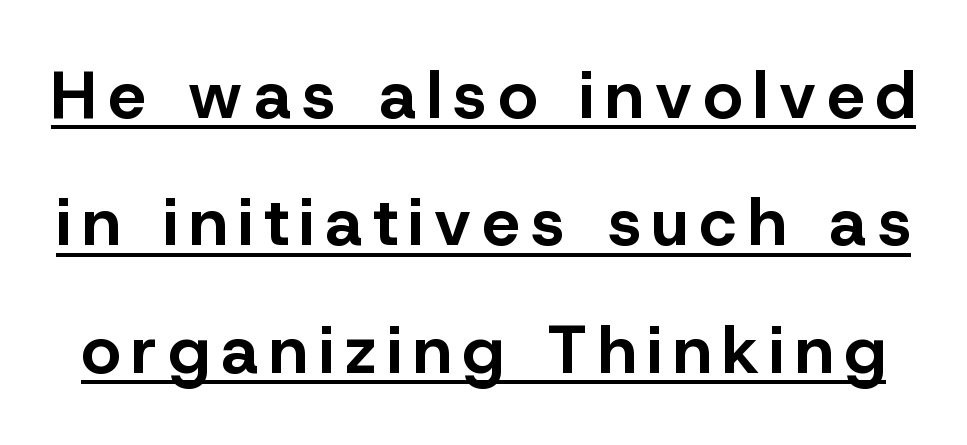
{"serif": "no", "italic": "no", "bold": "yes", "weight": "bold", "width": "normal", "stroke_contrast": "low", "x_height": "medium", "monospaced": "no", "underline": "yes", "line_spacing": "loose", "line_spacing_ratio": 1.9, "glyph_px": 67}
